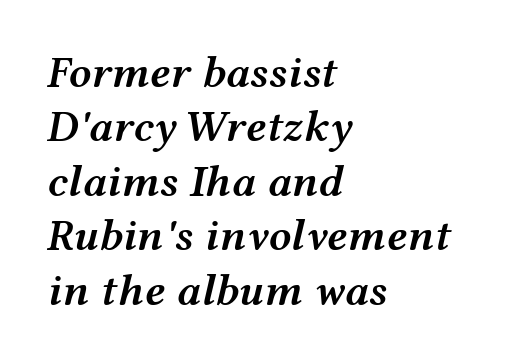
Q: Is the text bold? A: Semi-bold.
Q: Is the text italic (slanted)? A: Yes, it leans right by about 12 degrees.
Q: Is the text underlined? A: No.
Q: How is the paragraph aligned? A: Left-aligned.
Q: Is the spacing between letters normal or unusually wide? A: Normal.
Q: Width (condensed, normal, or wide)? A: Wide.
Q: Stroke contrast? A: Medium.
Q: x-height? A: Medium.
Q: Monospaced? A: No.
